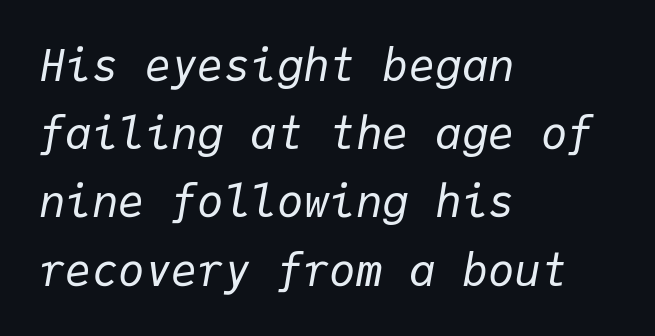
Q: Is the text bold? A: No.
Q: Is the text italic (slanted)? A: Yes, it leans right by about 9 degrees.
Q: Is the text underlined? A: No.
Q: How is the paragraph aligned? A: Left-aligned.
Q: Is the spacing between letters normal or unusually wide? A: Normal.
Q: Is the spacing between lines tight, normal or loose? A: Normal.
Q: Width (condensed, normal, or wide)? A: Normal.
Q: Stroke contrast? A: Low.
Q: x-height? A: Medium.
Q: Monospaced? A: Yes.
